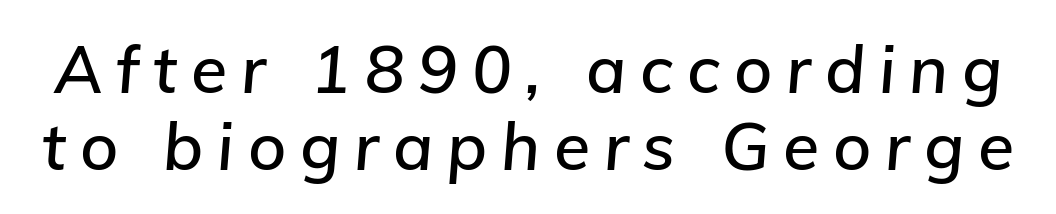
Display-style spreading of the glyphs; the letterfit is very open. The face used here is proportionally spaced, like ordinary book or web type. It's the slanting kind of type. Unmarked baselines from the first word to the last.
